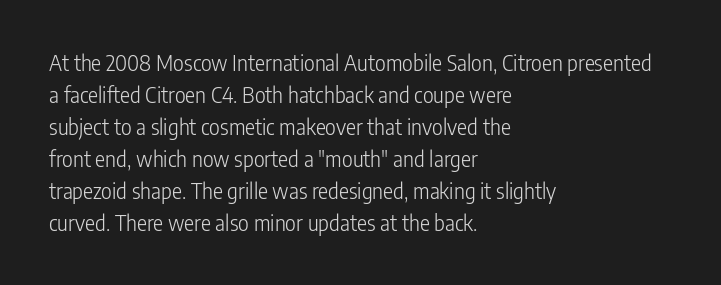
The image shows 21 px text type, upright; set left-aligned, normal line spacing (1.52x), normal letter spacing, not underlined.
